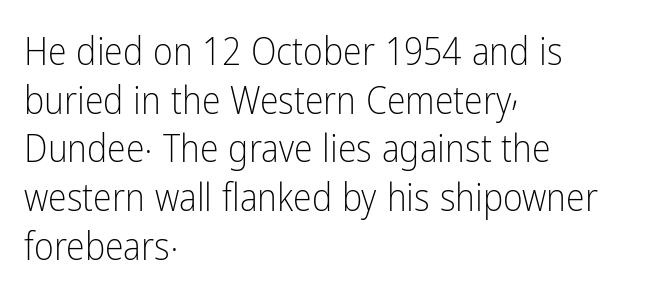
{"serif": "no", "italic": "no", "bold": "no", "weight": "light", "width": "condensed", "stroke_contrast": "low", "x_height": "medium", "monospaced": "no", "underline": "no", "align": "left", "line_spacing": "normal", "line_spacing_ratio": 1.28, "letter_spacing": "normal", "letter_spacing_em": 0.0, "glyph_px": 38}
